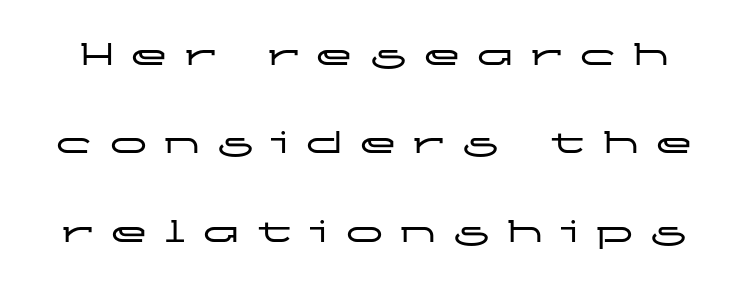
This sample uses an upright cut, with every glyph sitting square on the baseline. Note the varied advance widths — an 'i' is clearly narrower than an 'm'. Vertically, the passage feels expansive, rows floating well apart. How are the letters spaced? Widely, with obvious added tracking. Just letters on the line, the space beneath them empty.
